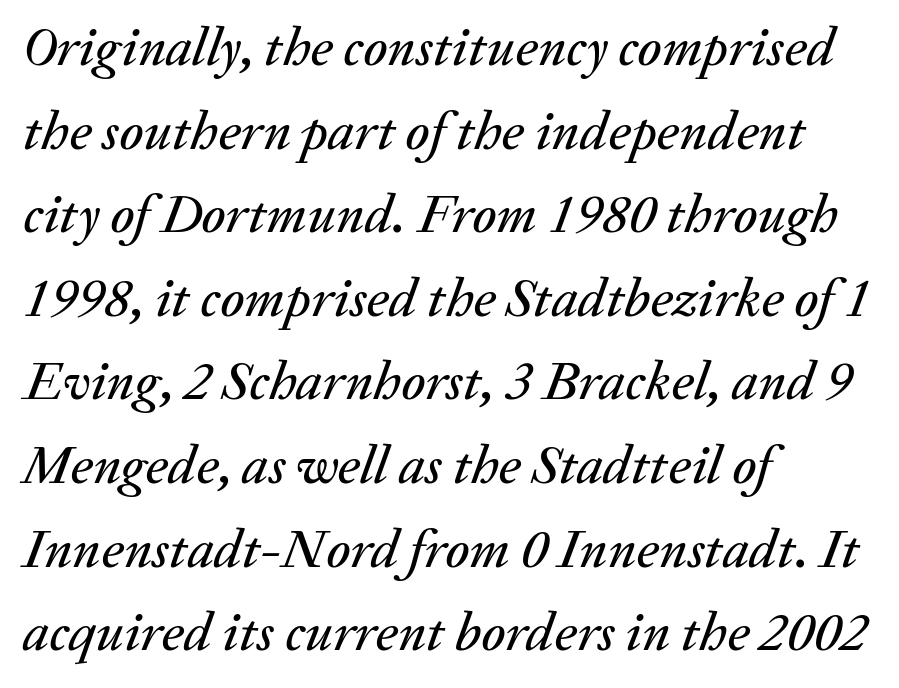
These lines were composed using italics. The specimen omits any rule beneath the text block's lines. Note the varied advance widths — an 'i' is clearly narrower than an 'm'. A classic flush-left, rag-right setting is used for this passage. Whoever set this chose a conventional vertical rhythm. The passage shown has conventional tracking throughout.
